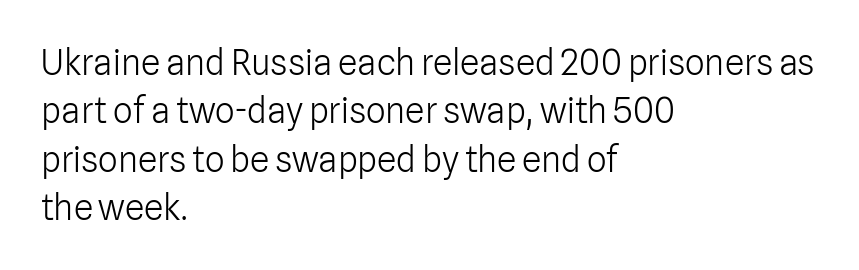
Q: Is the text bold? A: No.
Q: Is the text italic (slanted)? A: No, it is upright.
Q: Is the typeface a serif or a sans-serif typeface? A: Sans-serif.
Q: Is the text underlined? A: No.
Q: How is the paragraph aligned? A: Left-aligned.
Q: Is the spacing between letters normal or unusually wide? A: Normal.
Q: Is the spacing between lines tight, normal or loose? A: Normal.
Q: Width (condensed, normal, or wide)? A: Normal.
Q: Stroke contrast? A: Low.
Q: x-height? A: Medium.
Q: Monospaced? A: No.
